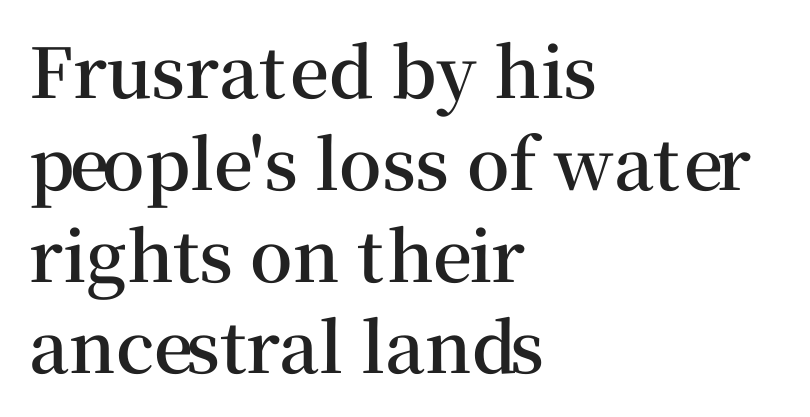
Descender tails drop into unmarked territory. The typeface chosen for these lines features serifs. Whoever set this chose a conventional vertical rhythm. The font's upright variant was chosen for this text. These lines are set flush left with a ragged right edge.
